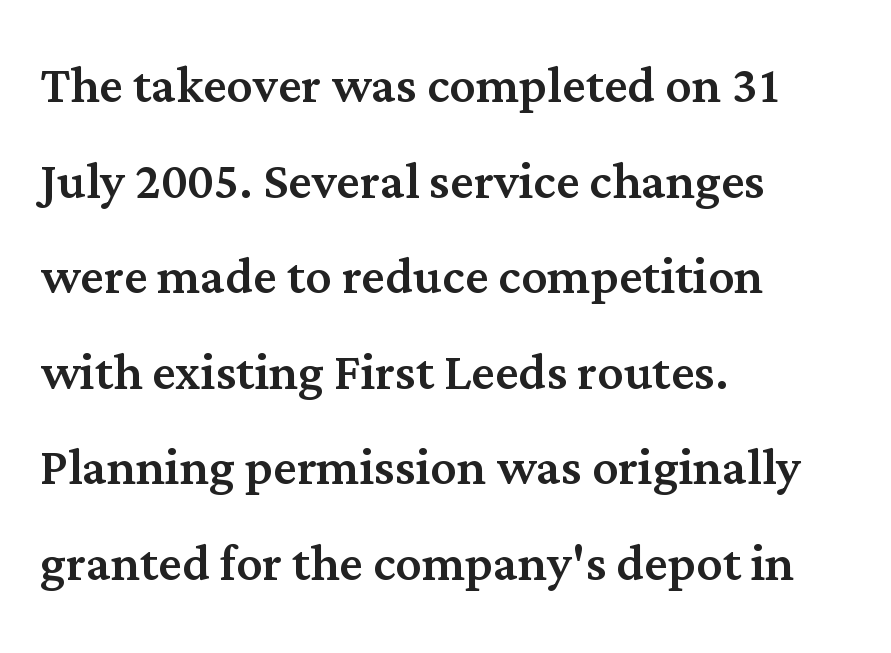
Plain, unruled lines of type. Each word holds together tightly as a unit, with standard inter-letter gaps. What kind of face is this? One with serifs. When letters stand straight like this, we call the style roman or upright.
